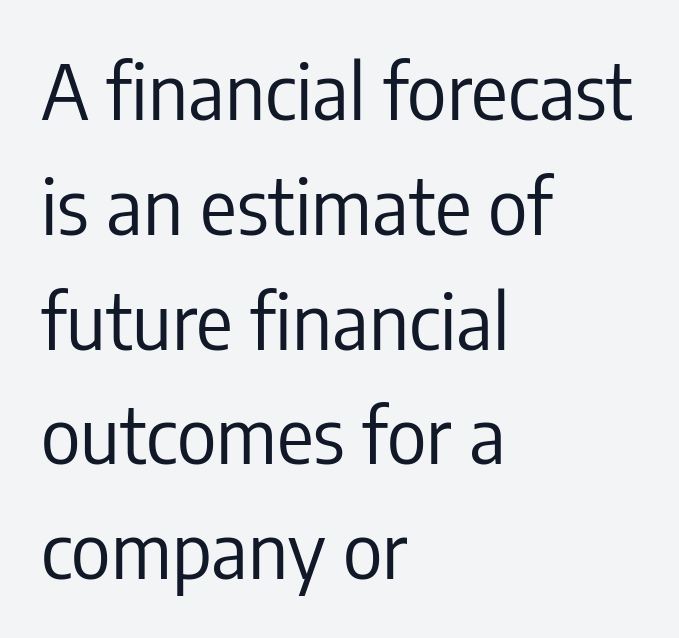
The image shows 76 px regular-weight, condensed sans-serif type, upright; set left-aligned, normal line spacing (1.51x), normal letter spacing, not underlined; low stroke contrast and a medium x-height.
